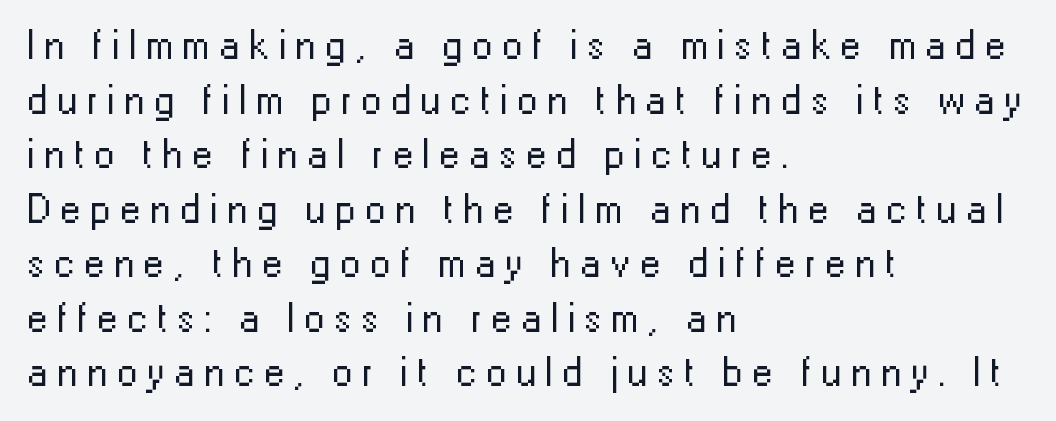
Q: Is the text bold? A: No.
Q: Is the text italic (slanted)? A: No, it is upright.
Q: Is the typeface a serif or a sans-serif typeface? A: Sans-serif.
Q: Is the text underlined? A: No.
Q: How is the paragraph aligned? A: Left-aligned.
Q: Is the spacing between letters normal or unusually wide? A: Unusually wide.
Q: Is the spacing between lines tight, normal or loose? A: Normal.
Q: Width (condensed, normal, or wide)? A: Normal.
Q: Stroke contrast? A: Low.
Q: x-height? A: Medium.
Q: Monospaced? A: No.
